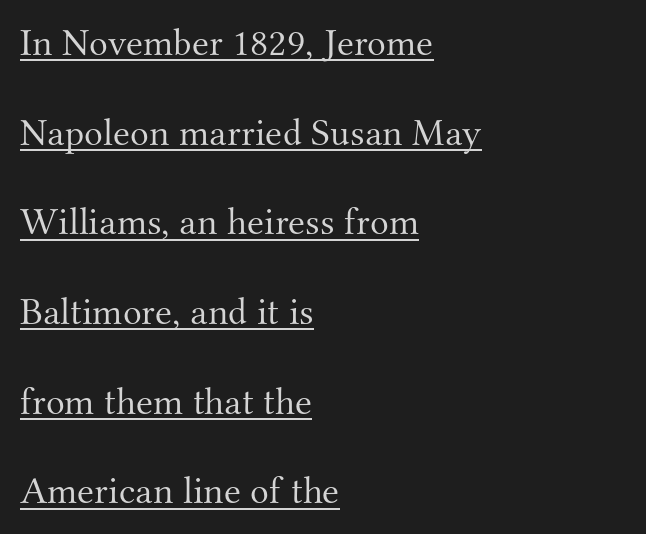
{"serif": "yes", "italic": "no", "bold": "no", "weight": "light", "width": "normal", "stroke_contrast": "medium", "x_height": "small", "monospaced": "no", "underline": "yes", "align": "left", "line_spacing": "loose", "line_spacing_ratio": 2.3, "letter_spacing": "normal", "letter_spacing_em": 0.0, "glyph_px": 39}
